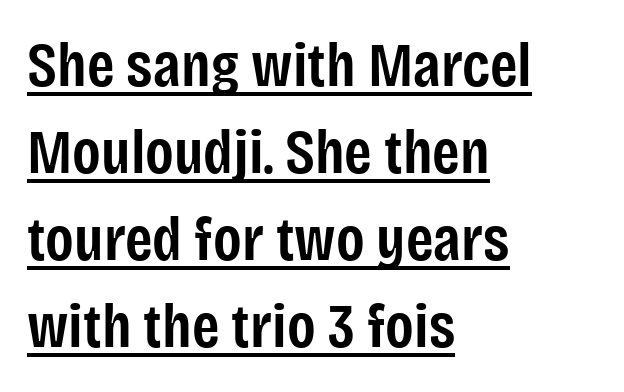
Q: Is the text bold? A: Semi-bold.
Q: Is the text italic (slanted)? A: No, it is upright.
Q: Is the typeface a serif or a sans-serif typeface? A: Sans-serif.
Q: Is the text underlined? A: Yes.
Q: How is the paragraph aligned? A: Left-aligned.
Q: Is the spacing between letters normal or unusually wide? A: Normal.
Q: Is the spacing between lines tight, normal or loose? A: Normal.
Q: Width (condensed, normal, or wide)? A: Condensed.
Q: Stroke contrast? A: Low.
Q: x-height? A: Large.
Q: Monospaced? A: No.
